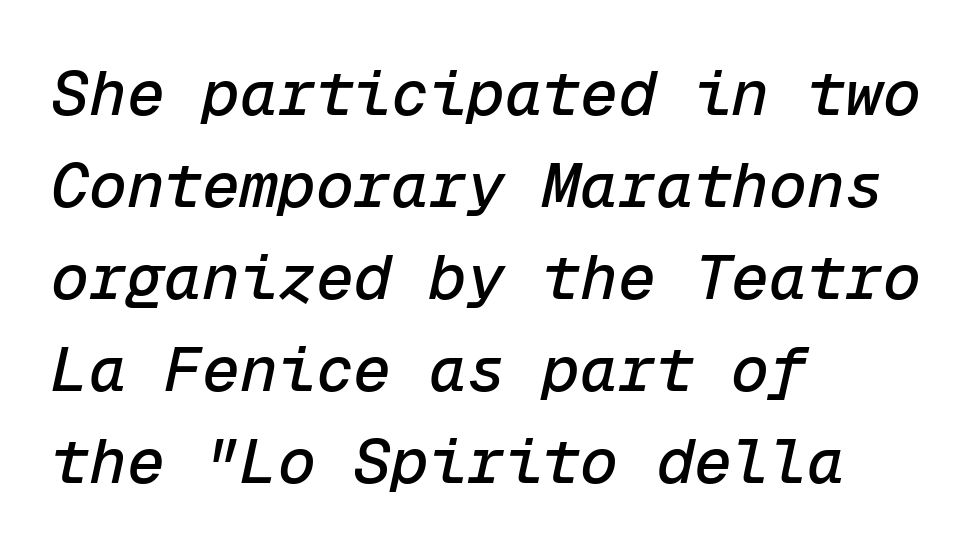
Q: Is the text italic (slanted)? A: Yes, it leans right by about 12 degrees.
Q: Is the text underlined? A: No.
Q: How is the paragraph aligned? A: Left-aligned.
Q: Is the spacing between letters normal or unusually wide? A: Normal.
Q: Is the spacing between lines tight, normal or loose? A: Normal.
Q: Width (condensed, normal, or wide)? A: Normal.
Q: Stroke contrast? A: Low.
Q: x-height? A: Medium.
Q: Monospaced? A: Yes.
